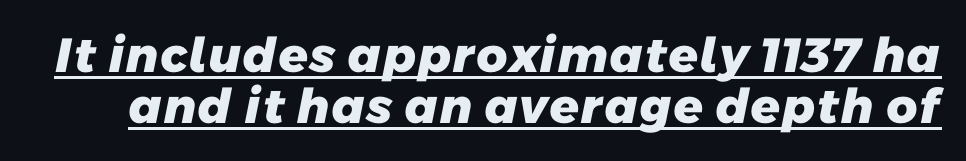
{"serif": "no", "bold": "yes", "weight": "heavy", "width": "normal", "stroke_contrast": "low", "x_height": "medium", "monospaced": "no", "underline": "yes", "line_spacing": "tight", "line_spacing_ratio": 1.06, "letter_spacing": "normal", "letter_spacing_em": 0.0, "glyph_px": 48}
